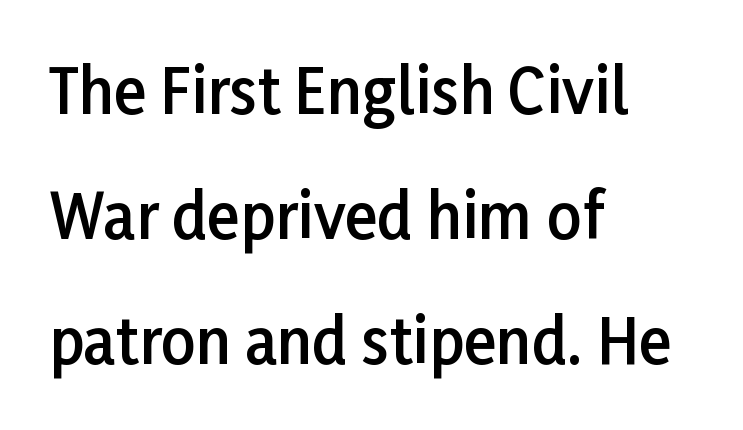
Visually the block forms a straight wall on the left and a jagged coastline on the right. Is there much room between lines? Yes — plenty of vertical air separates them. Check the space under the baseline: it is left empty. The letters stand upright; this is a roman face. Is this a fixed-width face? No — the glyphs have proportional, varying widths. Its strokes are somewhat broadened, the hallmark of semibold type.
